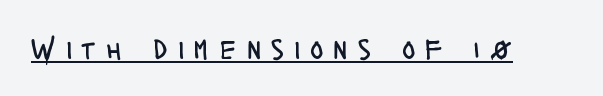
On a weight scale, this lands at 450 or below. Do the characters align in a grid? No, the font is proportional. The letters carry no serifs — their stems end cleanly without finishing strokes. Characters follow at a spacing far wider than the type designer built in. In terms of posture, this sample is upright.
